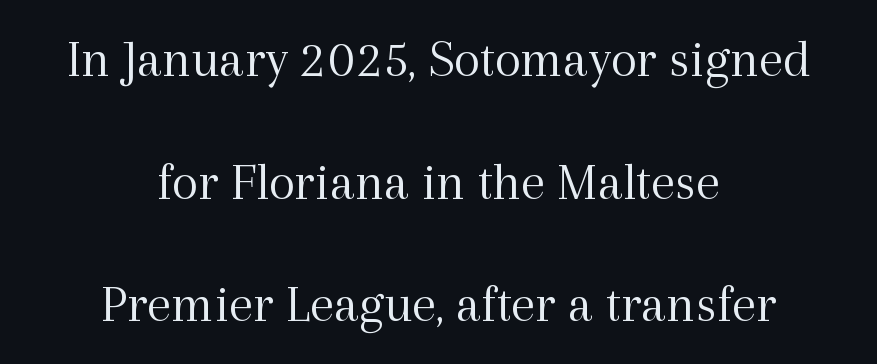
{"serif": "yes", "italic": "no", "bold": "no", "weight": "light", "width": "normal", "x_height": "medium", "monospaced": "no", "underline": "no", "align": "center", "line_spacing": "loose", "line_spacing_ratio": 2.27, "letter_spacing": "normal", "letter_spacing_em": 0.0, "glyph_px": 54}
